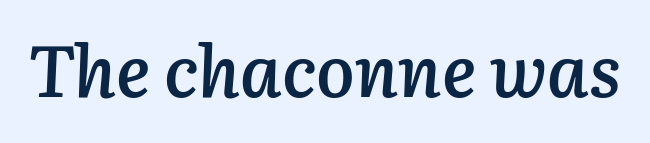
Nobody drew a line under any word here. You could not count columns in this text — the font is proportionally spaced. Is the type slanted? Yes — the strokes lean at a clear angle. The gaps between neighbouring characters are ordinary and unremarkable. This is the in-between weight designers call semibold or demi.
